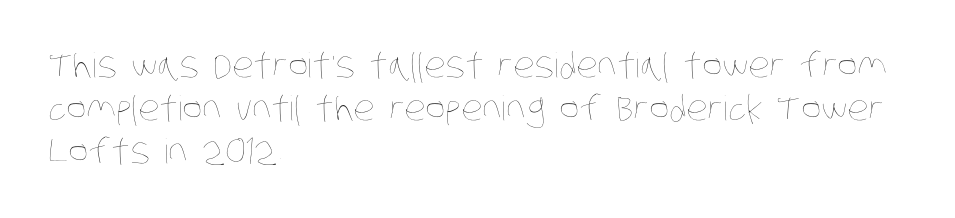
Q: Is the text bold? A: No.
Q: Is the text underlined? A: No.
Q: How is the paragraph aligned? A: Left-aligned.
Q: Is the spacing between letters normal or unusually wide? A: Normal.
Q: Is the spacing between lines tight, normal or loose? A: Normal.
Q: Width (condensed, normal, or wide)? A: Condensed.
Q: Stroke contrast? A: Low.
Q: x-height? A: Large.
Q: Monospaced? A: No.
